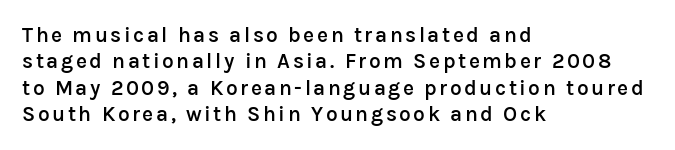
{"italic": "no", "bold": "semi", "underline": "no", "align": "left", "line_spacing": "normal", "line_spacing_ratio": 1.26, "glyph_px": 21}
